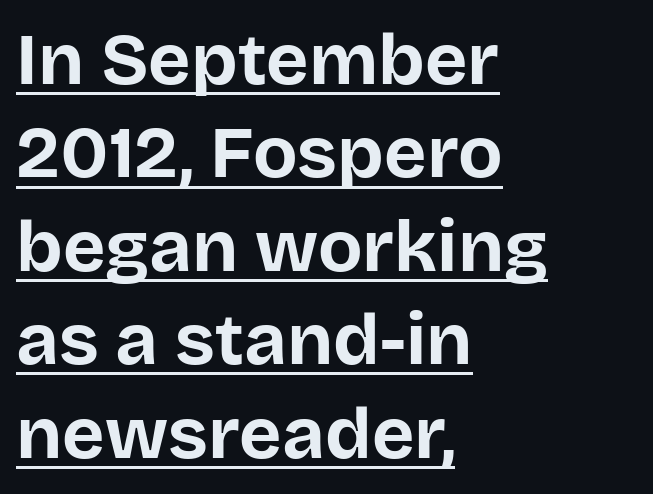
The image shows 73 px bold sans-serif type, upright; set left-aligned, normal line spacing (1.28x), normal letter spacing, underlined; low stroke contrast and a large x-height.
